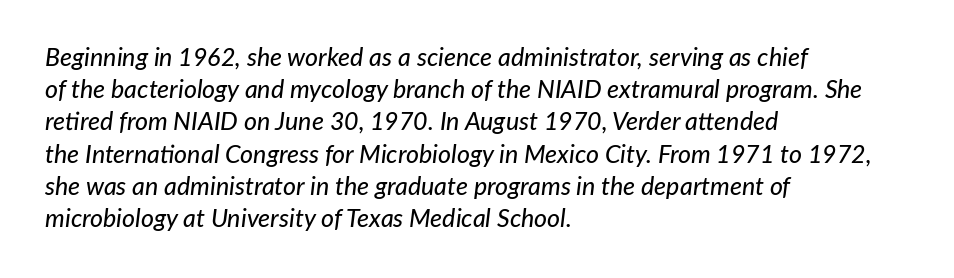
If you measured baseline to baseline, you'd find a middling distance. Characters are canted at an angle relative to the baseline's perpendicular. One-word summary of the alignment: left. Each word holds together tightly as a unit, with standard inter-letter gaps.
